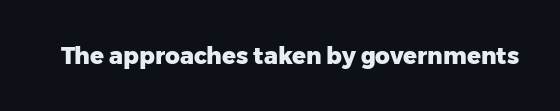
Notice how thick the strokes are: this is what a full bold looks like. In terms of letterspacing, this is plain default setting. The specimen omits any rule beneath the text block's lines. The lettering stays uniformly vertical, giving the passage a roman look.
